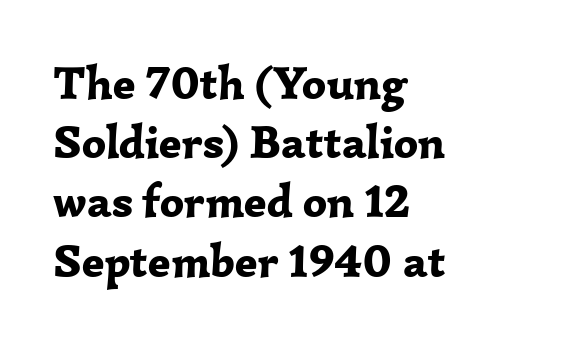
{"serif": "yes", "italic": "no", "bold": "yes", "weight": "bold", "width": "normal", "stroke_contrast": "low", "x_height": "medium", "monospaced": "no", "underline": "no", "align": "left", "line_spacing": "normal", "line_spacing_ratio": 1.26, "letter_spacing": "normal", "letter_spacing_em": 0.0, "glyph_px": 47}
